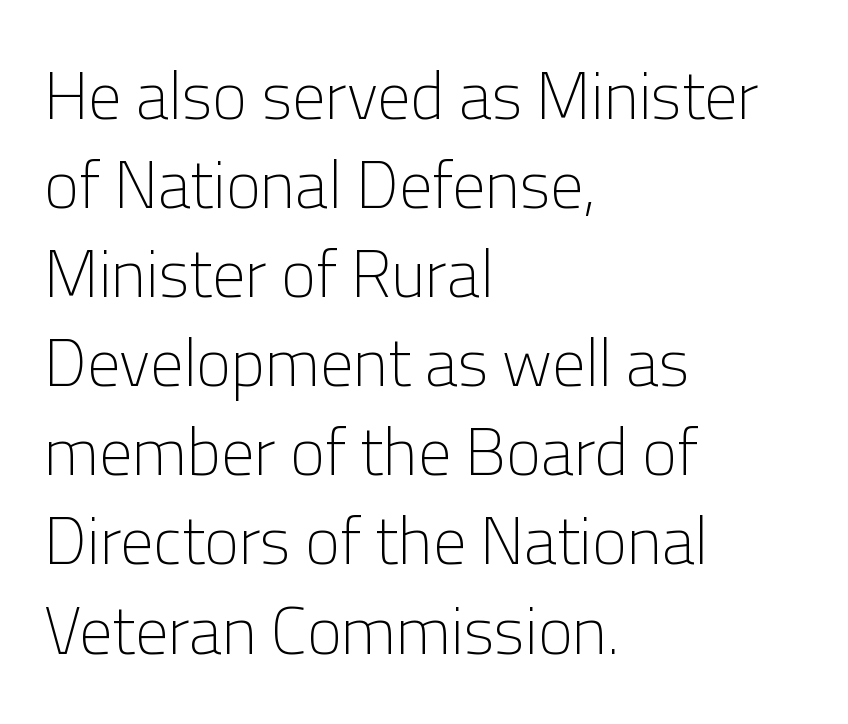
Horizontal bands of white between lines are of average thickness. Inter-character spacing is left at the font's built-in metrics. Grotesque or geometric, the face here clearly has no serifs. The passage shown is not bold in any degree.
